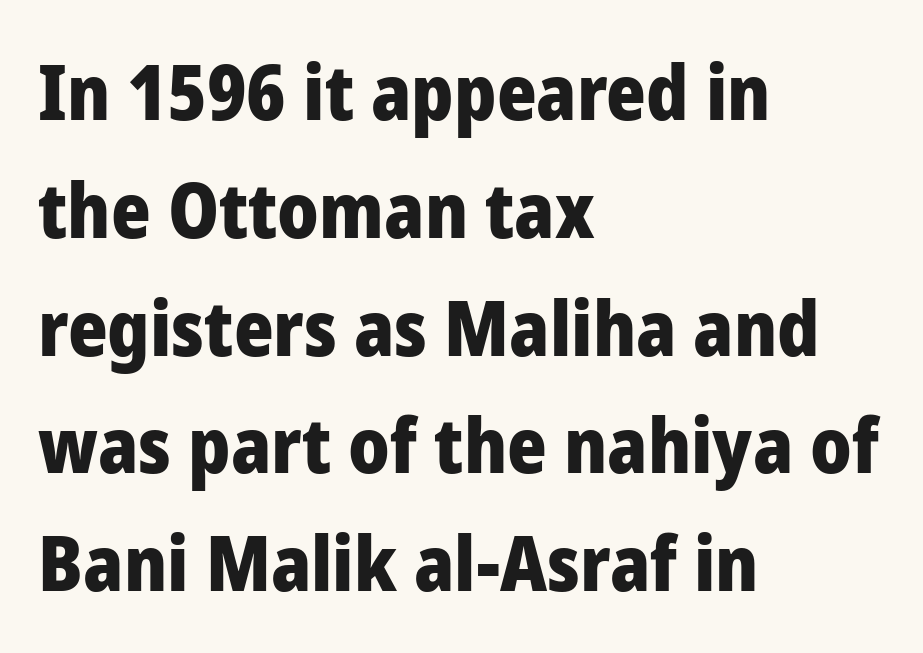
Q: Is the text bold? A: Yes.
Q: Is the text italic (slanted)? A: No, it is upright.
Q: Is the typeface a serif or a sans-serif typeface? A: Sans-serif.
Q: Is the text underlined? A: No.
Q: How is the paragraph aligned? A: Left-aligned.
Q: Is the spacing between letters normal or unusually wide? A: Normal.
Q: Is the spacing between lines tight, normal or loose? A: Normal.
Q: Width (condensed, normal, or wide)? A: Normal.
Q: Stroke contrast? A: Low.
Q: x-height? A: Medium.
Q: Monospaced? A: No.
